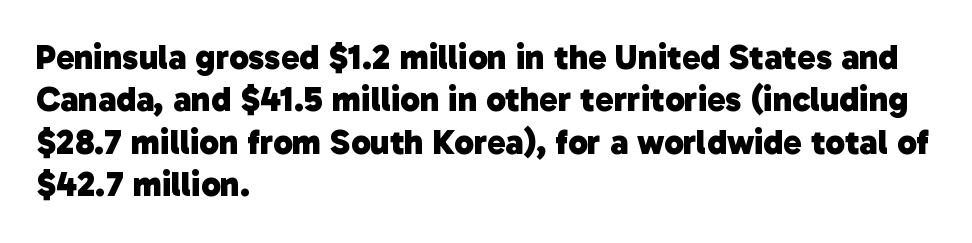
Q: Is the text bold? A: Yes.
Q: Is the typeface a serif or a sans-serif typeface? A: Sans-serif.
Q: Is the text underlined? A: No.
Q: How is the paragraph aligned? A: Left-aligned.
Q: Is the spacing between letters normal or unusually wide? A: Normal.
Q: Width (condensed, normal, or wide)? A: Normal.
Q: Stroke contrast? A: Low.
Q: x-height? A: Medium.
Q: Monospaced? A: No.
